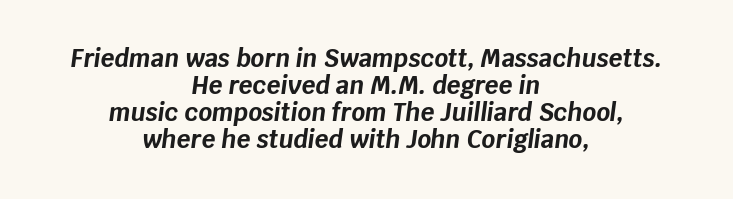
{"italic": "yes", "lean": "right", "slant_degrees": 8, "bold": "yes", "underline": "no", "align": "center", "line_spacing": "tight", "line_spacing_ratio": 1.13, "letter_spacing": "normal", "letter_spacing_em": 0.0, "glyph_px": 24}
